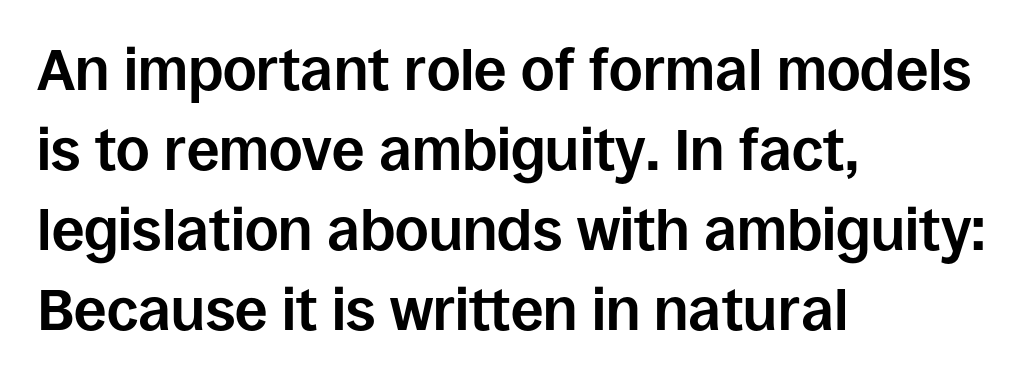
The image shows 58 px bold sans-serif type, upright; set left-aligned, normal line spacing (1.38x), normal letter spacing, not underlined; low stroke contrast and a large x-height.
